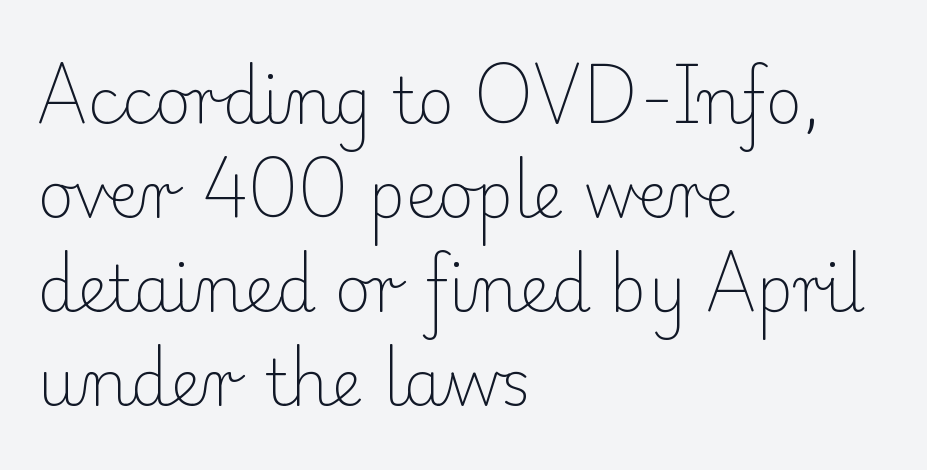
{"serif": "yes", "italic": "no", "bold": "no", "weight": "light", "width": "normal", "stroke_contrast": "low", "x_height": "small", "monospaced": "no", "underline": "no", "align": "left", "line_spacing": "normal", "line_spacing_ratio": 1.49, "letter_spacing": "normal", "letter_spacing_em": 0.0, "glyph_px": 63}
